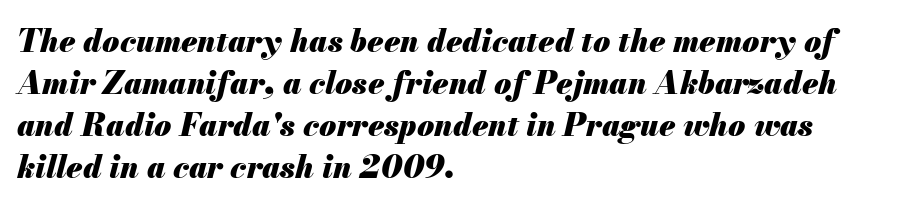
{"italic": "yes", "lean": "right", "slant_degrees": 13, "bold": "yes", "weight": "heavy", "width": "normal", "stroke_contrast": "medium", "x_height": "small", "monospaced": "no", "underline": "no", "align": "left", "line_spacing": "normal", "line_spacing_ratio": 1.35, "letter_spacing": "normal", "letter_spacing_em": 0.0, "glyph_px": 31}
